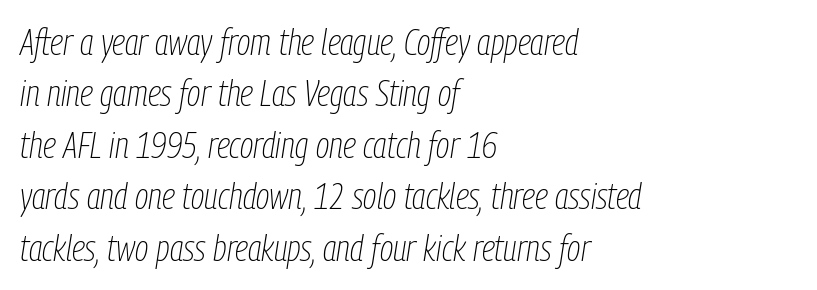
Q: Is the text bold? A: No.
Q: Is the text italic (slanted)? A: Yes, it leans right by about 9 degrees.
Q: Is the text underlined? A: No.
Q: How is the paragraph aligned? A: Left-aligned.
Q: Is the spacing between letters normal or unusually wide? A: Normal.
Q: Is the spacing between lines tight, normal or loose? A: Normal.
Q: Width (condensed, normal, or wide)? A: Condensed.
Q: Stroke contrast? A: Low.
Q: x-height? A: Medium.
Q: Monospaced? A: No.
